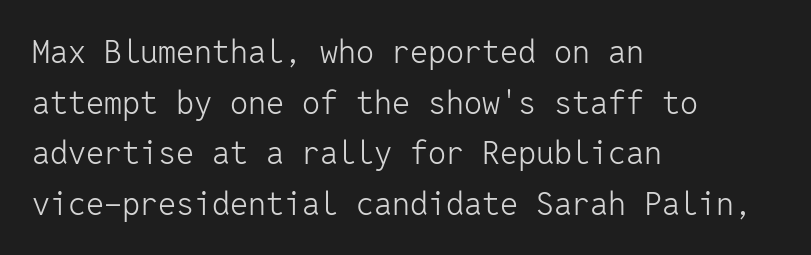
Weight: not bold — regular or lighter. This rendering features lettering with no underline. Evenly set lines give the paragraph a standard silhouette. Casual observation: everything's shoved over to the left.
